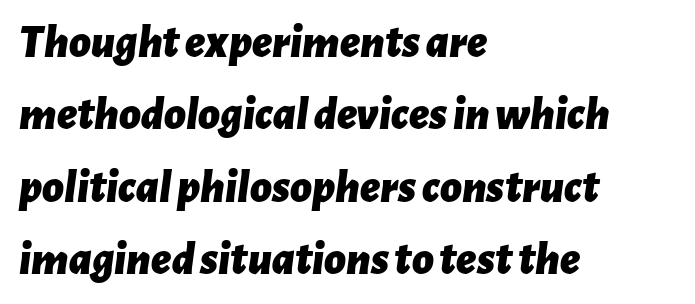
This is heavy type, rendered in bold. Italic: yes, the glyphs are oblique. Tracking here is standard; glyphs follow each other at the usual distance. Rule under the text: the space is simply empty. Proportional: the letters do not fall into vertical columns.
